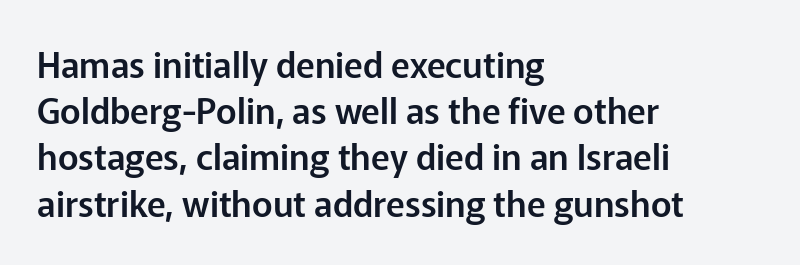
The image shows 35 px sans-serif type, upright; set left-aligned, normal line spacing (1.32x), normal letter spacing, not underlined; low stroke contrast and a medium x-height.
